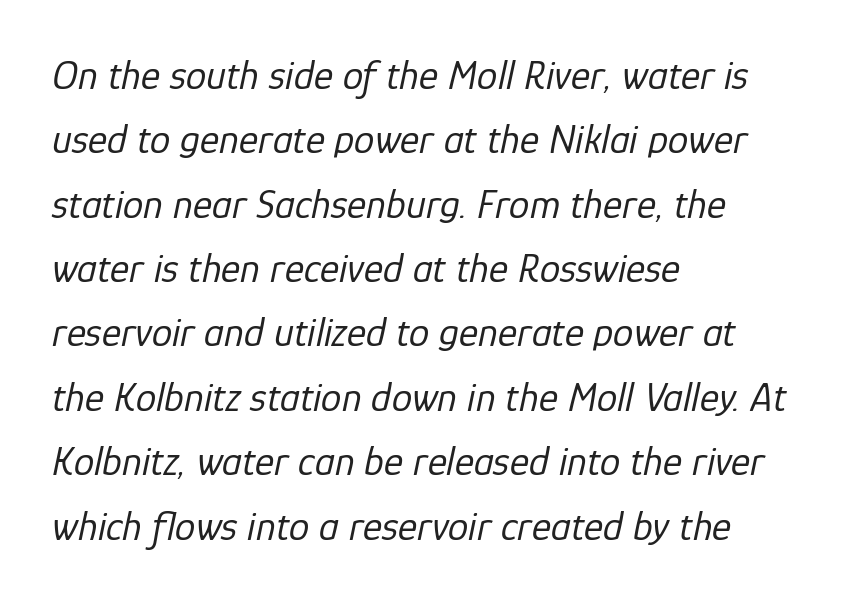
{"italic": "yes", "lean": "right", "slant_degrees": 12, "bold": "no", "weight": "regular", "width": "normal", "stroke_contrast": "low", "x_height": "medium", "monospaced": "no", "underline": "no", "align": "left", "line_spacing": "normal", "line_spacing_ratio": 1.57, "letter_spacing": "normal", "letter_spacing_em": 0.0, "glyph_px": 41}
